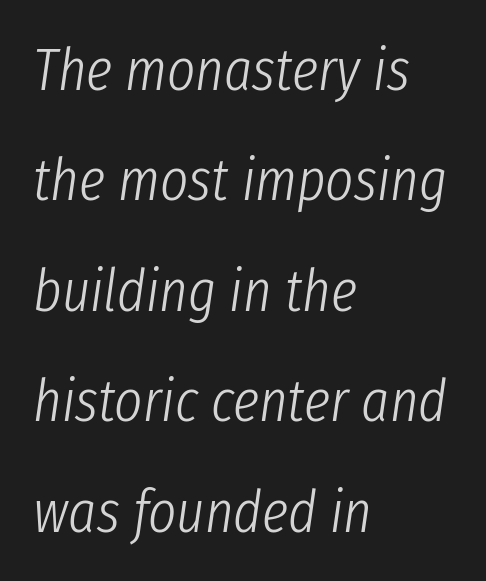
{"italic": "yes", "lean": "right", "slant_degrees": 8, "bold": "no", "weight": "light", "width": "condensed", "stroke_contrast": "low", "x_height": "medium", "monospaced": "no", "underline": "no", "align": "left", "line_spacing_ratio": 1.84, "letter_spacing": "normal", "letter_spacing_em": 0.0, "glyph_px": 60}
